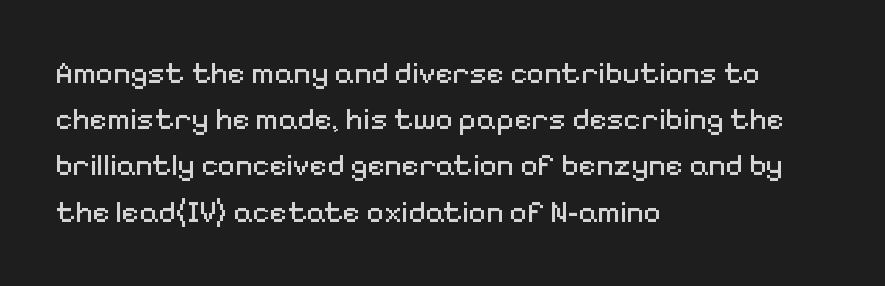
Q: Is the text bold? A: No.
Q: Is the text italic (slanted)? A: No, it is upright.
Q: Is the typeface a serif or a sans-serif typeface? A: Sans-serif.
Q: Is the text underlined? A: No.
Q: How is the paragraph aligned? A: Left-aligned.
Q: Is the spacing between letters normal or unusually wide? A: Normal.
Q: Is the spacing between lines tight, normal or loose? A: Normal.
Q: Width (condensed, normal, or wide)? A: Normal.
Q: Stroke contrast? A: Medium.
Q: x-height? A: Medium.
Q: Monospaced? A: No.
